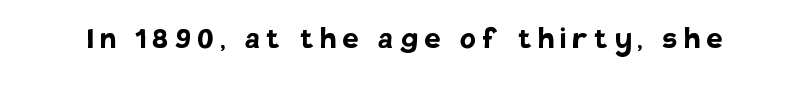
The image shows 36 px semibold sans-serif type, upright; set not underlined; low stroke contrast and a large x-height.
